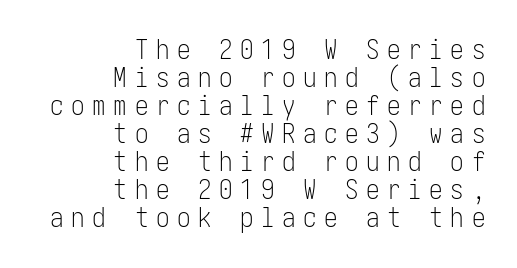
Descenders are the only things crossing below the line. There is plenty of visible air inserted between adjacent glyphs. All the whitespace from short lines collects on the left. A light-to-regular cut is what we see here. Whoever set this chose condensed vertical rhythm over breathing room.
